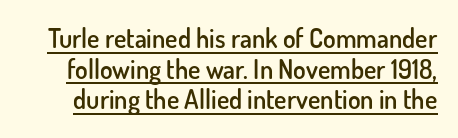
The image shows 26 px text type, upright; set line spacing 1.18x, normal letter spacing, underlined.
